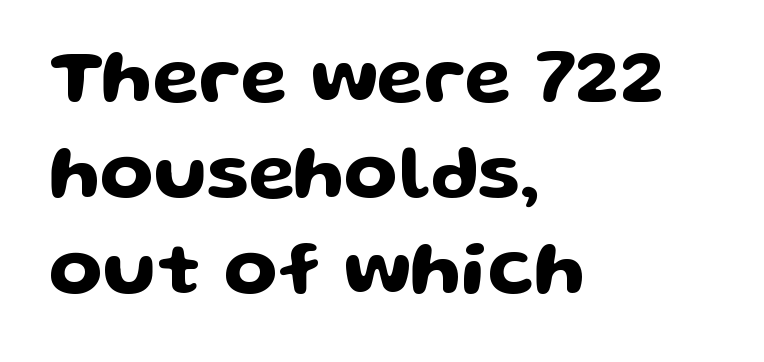
The image shows 77 px wide sans-serif type, upright; set left-aligned, normal line spacing (1.25x), normal letter spacing, not underlined; low stroke contrast and a medium x-height.
